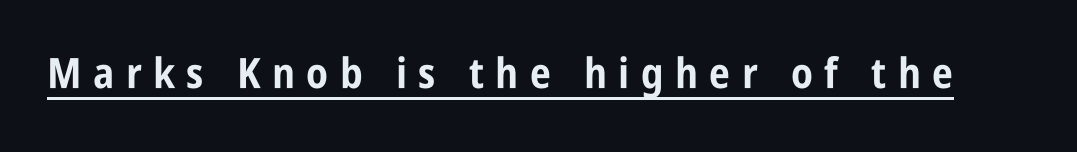
{"serif": "no", "italic": "no", "bold": "yes", "weight": "bold", "width": "condensed", "stroke_contrast": "low", "x_height": "large", "monospaced": "no", "underline": "yes", "letter_spacing": "wide", "letter_spacing_em": 0.27, "glyph_px": 42}
